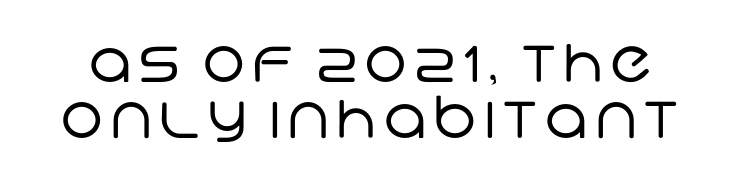
Q: Is the text bold? A: No.
Q: Is the typeface a serif or a sans-serif typeface? A: Sans-serif.
Q: Is the text underlined? A: No.
Q: Is the spacing between lines tight, normal or loose? A: Tight.
Q: Width (condensed, normal, or wide)? A: Normal.
Q: Stroke contrast? A: Low.
Q: x-height? A: Large.
Q: Monospaced? A: No.
